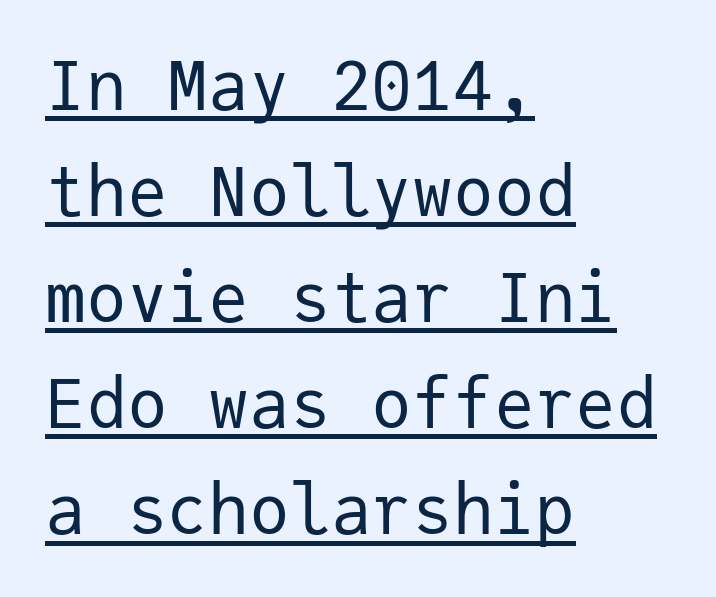
{"serif": "no", "italic": "no", "bold": "no", "weight": "regular", "width": "normal", "stroke_contrast": "low", "x_height": "medium", "monospaced": "yes", "underline": "yes", "align": "left", "line_spacing": "normal", "line_spacing_ratio": 1.56, "letter_spacing": "normal", "letter_spacing_em": 0.0, "glyph_px": 68}
